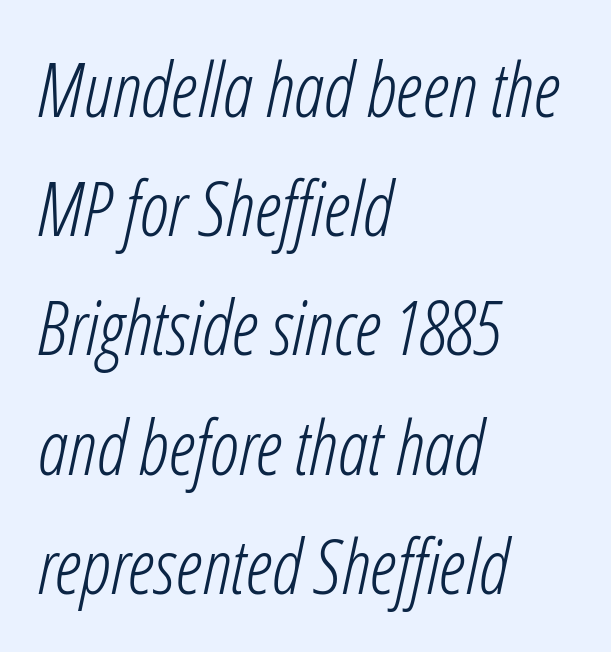
The gap between lines stays unmarked. The passage shown is not bold in any degree. The whole block is typeset with a tilt. Normally led — the rows are evenly, conventionally spaced. Proportional: the letters do not fall into vertical columns.
